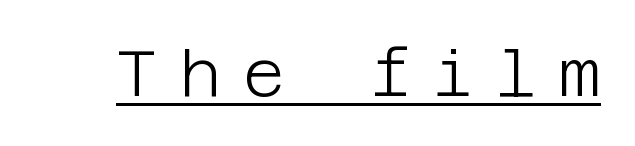
The image shows 65 px light sans-serif type, upright; set unusually wide letter spacing (+0.32 em), underlined; low stroke contrast and a large x-height.
